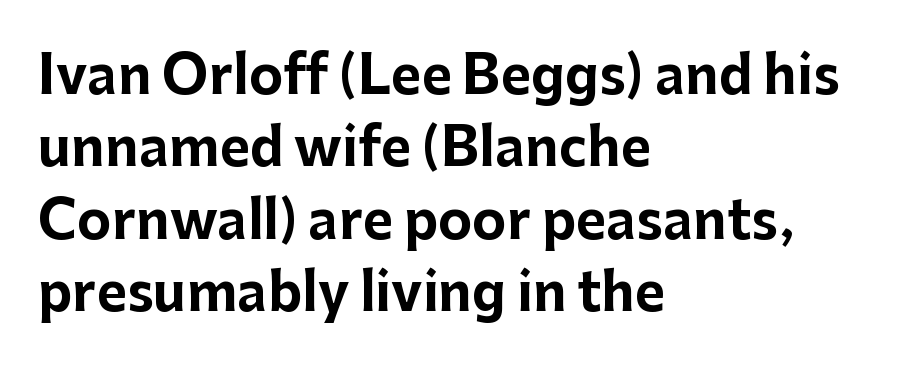
Q: Is the text bold? A: Yes.
Q: Is the text italic (slanted)? A: No, it is upright.
Q: Is the typeface a serif or a sans-serif typeface? A: Sans-serif.
Q: Is the text underlined? A: No.
Q: How is the paragraph aligned? A: Left-aligned.
Q: Is the spacing between letters normal or unusually wide? A: Normal.
Q: Is the spacing between lines tight, normal or loose? A: Normal.
Q: Width (condensed, normal, or wide)? A: Normal.
Q: Stroke contrast? A: Low.
Q: x-height? A: Medium.
Q: Monospaced? A: No.
